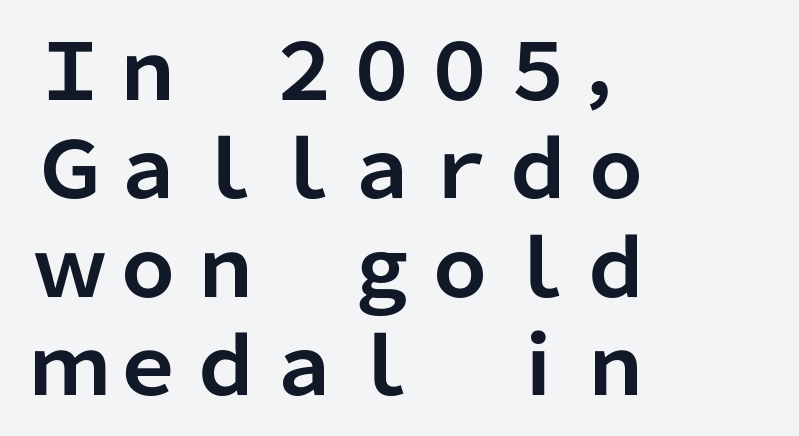
Q: Is the text bold? A: Yes.
Q: Is the text italic (slanted)? A: No, it is upright.
Q: Is the typeface a serif or a sans-serif typeface? A: Sans-serif.
Q: Is the text underlined? A: No.
Q: How is the paragraph aligned? A: Left-aligned.
Q: Is the spacing between letters normal or unusually wide? A: Normal.
Q: Is the spacing between lines tight, normal or loose? A: Normal.
Q: Width (condensed, normal, or wide)? A: Normal.
Q: Stroke contrast? A: Low.
Q: x-height? A: Medium.
Q: Monospaced? A: No.
